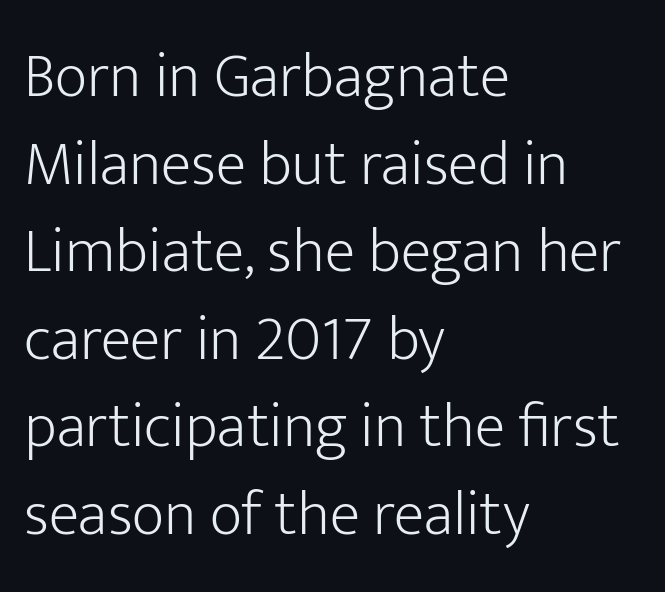
Q: Is the text bold? A: No.
Q: Is the text italic (slanted)? A: No, it is upright.
Q: Is the typeface a serif or a sans-serif typeface? A: Sans-serif.
Q: Is the text underlined? A: No.
Q: How is the paragraph aligned? A: Left-aligned.
Q: Is the spacing between letters normal or unusually wide? A: Normal.
Q: Is the spacing between lines tight, normal or loose? A: Normal.
Q: Width (condensed, normal, or wide)? A: Normal.
Q: Stroke contrast? A: Low.
Q: x-height? A: Medium.
Q: Monospaced? A: No.
